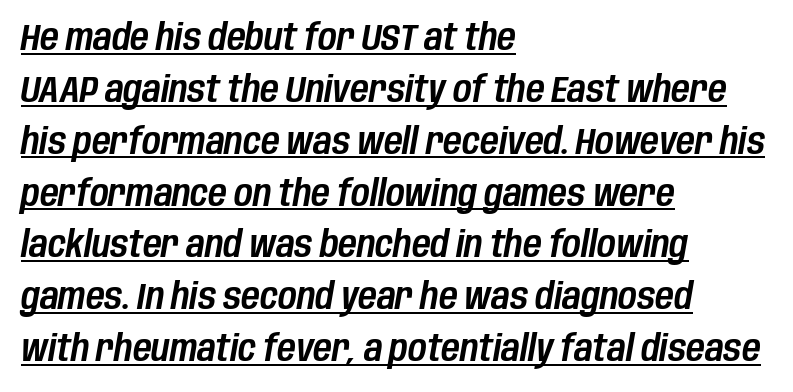
In CSS terms this would be text-align: left. These lines were composed using italics. Compared with undecorated copy, this sample adds a rule below the words. The horizontal fit of the characters is conventional and even. What's the leading like? Ordinary, nothing unusual.
